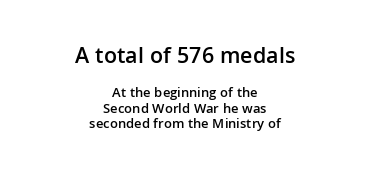
{"italic": "no", "bold": "semi", "underline": "no", "align": "center", "line_spacing": "tight", "line_spacing_ratio": 1.09, "letter_spacing": "normal", "letter_spacing_em": 0.0, "larger_block": "first", "size_ratio": 1.64, "glyph_px": 23}
